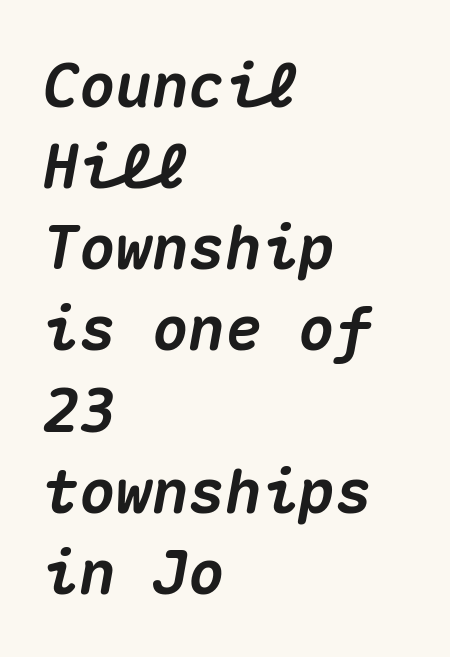
{"italic": "yes", "lean": "right", "slant_degrees": 10, "bold": "yes", "weight": "heavy", "width": "normal", "stroke_contrast": "medium", "x_height": "medium", "monospaced": "yes", "underline": "no", "align": "left", "line_spacing": "normal", "line_spacing_ratio": 1.33, "letter_spacing": "normal", "letter_spacing_em": 0.0, "glyph_px": 61}
